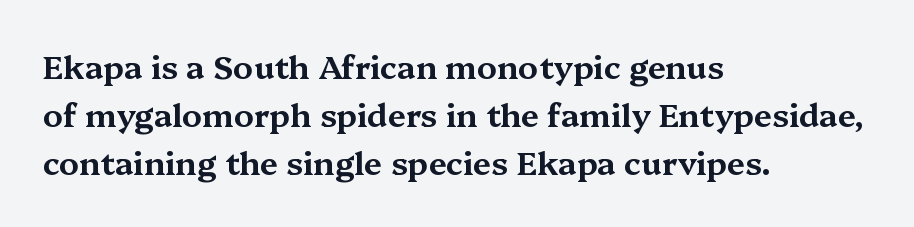
{"serif": "yes", "italic": "no", "width": "wide", "stroke_contrast": "medium", "x_height": "medium", "monospaced": "no", "underline": "no", "align": "left", "line_spacing": "normal", "line_spacing_ratio": 1.5, "letter_spacing": "normal", "letter_spacing_em": 0.0, "glyph_px": 32}
